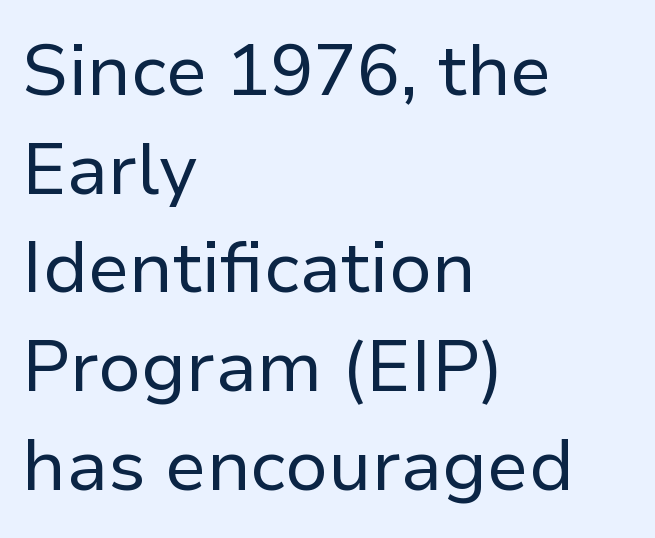
{"serif": "no", "italic": "no", "bold": "no", "weight": "regular", "width": "normal", "stroke_contrast": "low", "x_height": "medium", "monospaced": "no", "underline": "no", "align": "left", "line_spacing": "normal", "line_spacing_ratio": 1.37, "letter_spacing": "normal", "letter_spacing_em": 0.0, "glyph_px": 72}
